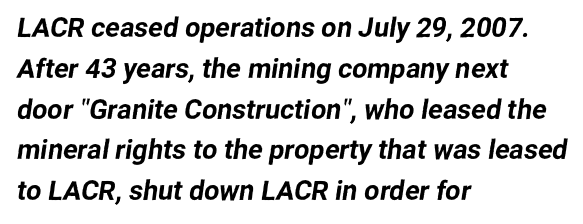
These lines sit exactly where default settings would place them. The baseline area is clear. Tracking here is standard; glyphs follow each other at the usual distance. Typeset ragged right — the left edge is the straight one.
